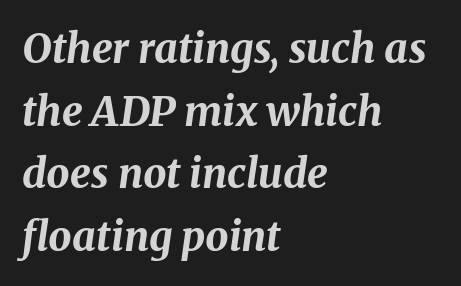
{"italic": "yes", "lean": "right", "slant_degrees": 8, "bold": "yes", "weight": "bold", "width": "normal", "stroke_contrast": "medium", "x_height": "medium", "monospaced": "no", "underline": "no", "align": "left", "line_spacing": "normal", "line_spacing_ratio": 1.53, "letter_spacing": "normal", "letter_spacing_em": 0.0, "glyph_px": 41}
